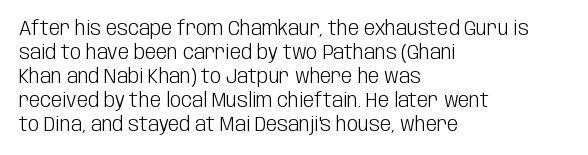
Descenders are the only things crossing below the line. Letters have the restrained weight of plain body copy at most. Where is the straight margin? On the left. Between one letter and the next there's only the usual sliver of space.
